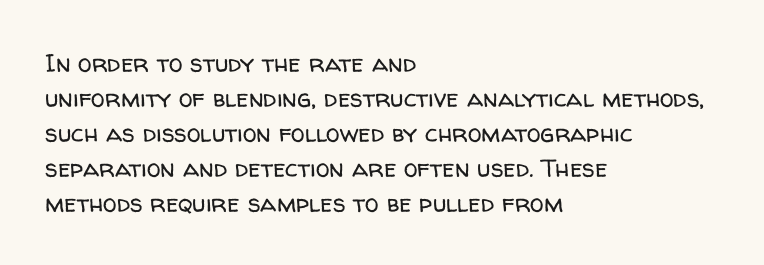
Q: Is the text bold? A: No.
Q: Is the text italic (slanted)? A: No, it is upright.
Q: Is the text underlined? A: No.
Q: How is the paragraph aligned? A: Left-aligned.
Q: Is the spacing between letters normal or unusually wide? A: Normal.
Q: Is the spacing between lines tight, normal or loose? A: Normal.
